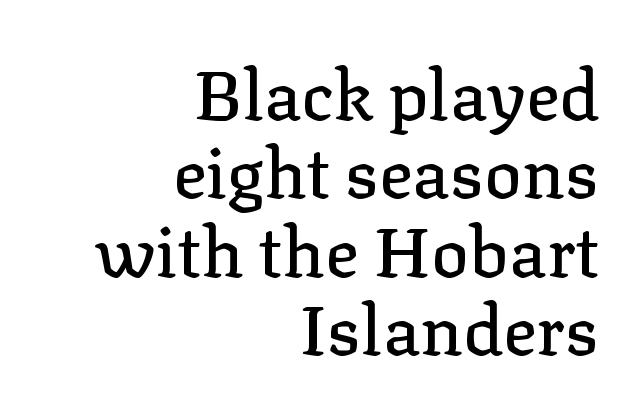
{"serif": "yes", "italic": "no", "width": "normal", "stroke_contrast": "low", "x_height": "medium", "monospaced": "no", "underline": "no", "align": "right", "line_spacing": "tight", "line_spacing_ratio": 1.12, "letter_spacing": "normal", "letter_spacing_em": 0.0, "glyph_px": 70}
